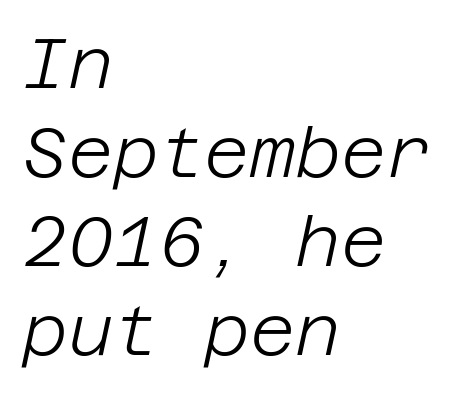
The image shows 70 px light type, italic (leaning right); set left-aligned, normal line spacing (1.27x), normal letter spacing, not underlined; low stroke contrast and a large x-height.
